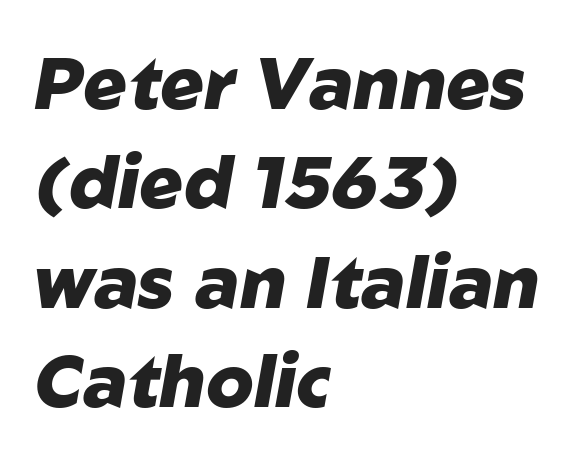
{"italic": "yes", "lean": "right", "slant_degrees": 10, "bold": "yes", "weight": "heavy", "width": "normal", "stroke_contrast": "low", "x_height": "medium", "monospaced": "no", "underline": "no", "align": "left", "line_spacing": "normal", "line_spacing_ratio": 1.36, "letter_spacing": "normal", "letter_spacing_em": 0.0, "glyph_px": 73}
